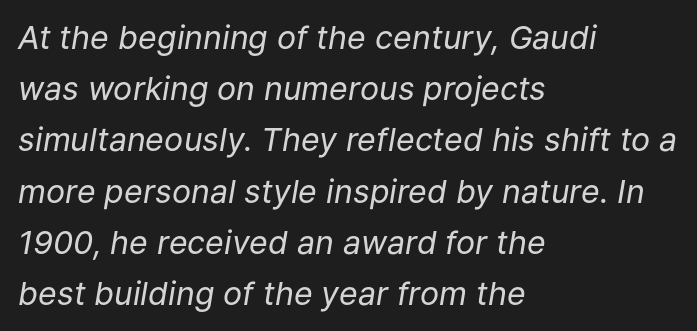
{"italic": "yes", "lean": "right", "slant_degrees": 9, "bold": "no", "weight": "regular", "width": "normal", "stroke_contrast": "low", "x_height": "medium", "monospaced": "no", "underline": "no", "align": "left", "line_spacing": "normal", "line_spacing_ratio": 1.6, "letter_spacing": "normal", "letter_spacing_em": 0.0, "glyph_px": 32}
